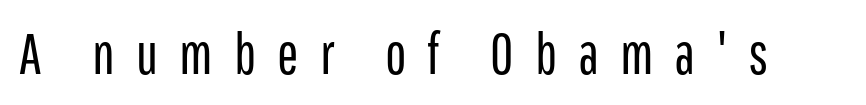
The image shows 57 px regular-weight, condensed sans-serif type, upright; set unusually wide letter spacing (+0.37 em), not underlined; low stroke contrast and a medium x-height.
